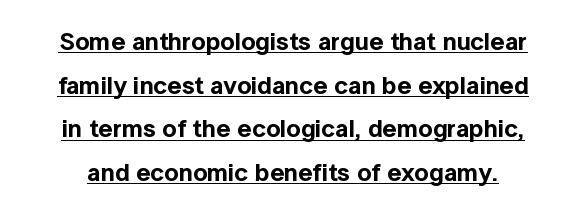
What stands out about the letter spacing? Nothing — it is the standard amount. Each line of the rendering has a horizontal stroke beneath the glyphs. When letters stand straight like this, we call the style roman or upright.
